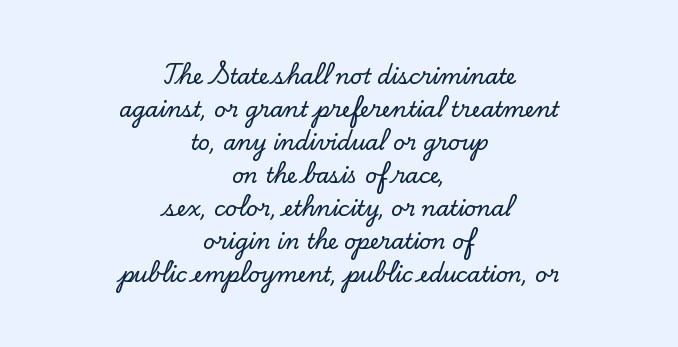
{"underline": "no", "align": "center", "line_spacing": "normal", "line_spacing_ratio": 1.57, "letter_spacing": "normal", "letter_spacing_em": 0.0, "glyph_px": 21}
